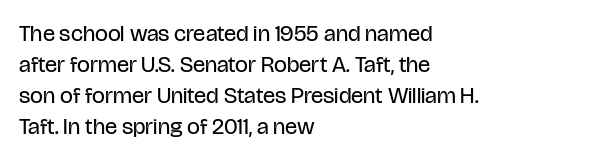
The image shows 23 px text type, upright; set left-aligned, normal line spacing (1.35x), normal letter spacing, not underlined.
